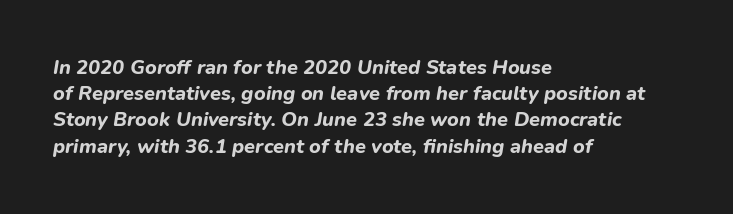
The image shows 20 px bold type, italic (leaning right); set left-aligned, normal line spacing (1.31x), normal letter spacing, not underlined.
